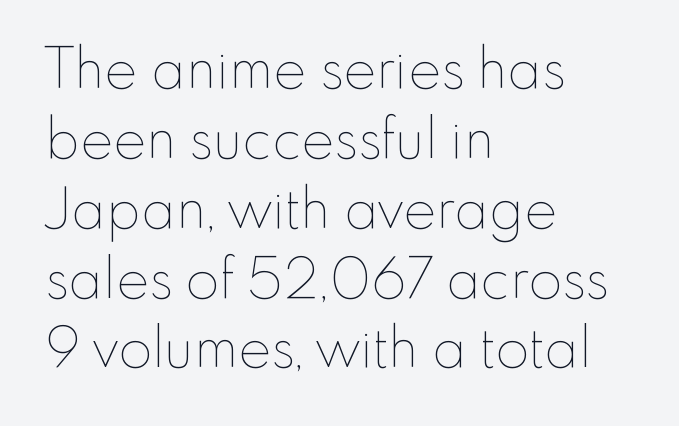
Evenly set lines give the paragraph a standard silhouette. The foot of each line stays bare and open. The face used here is proportionally spaced, like ordinary book or web type. The lettering stays uniformly vertical, giving the passage a roman look. The weight would be labelled regular, book, light, or lighter still.
